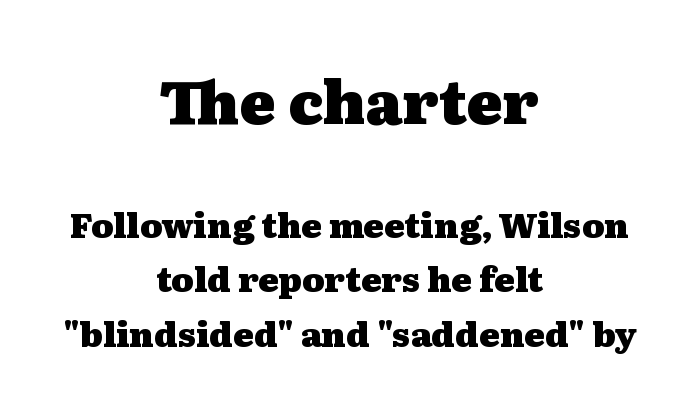
The image shows 60 px heavy, wide serif type, upright; set centered, normal line spacing (1.6x), normal letter spacing, not underlined; the first (top) block is 1.76x larger; medium stroke contrast and a medium x-height.
